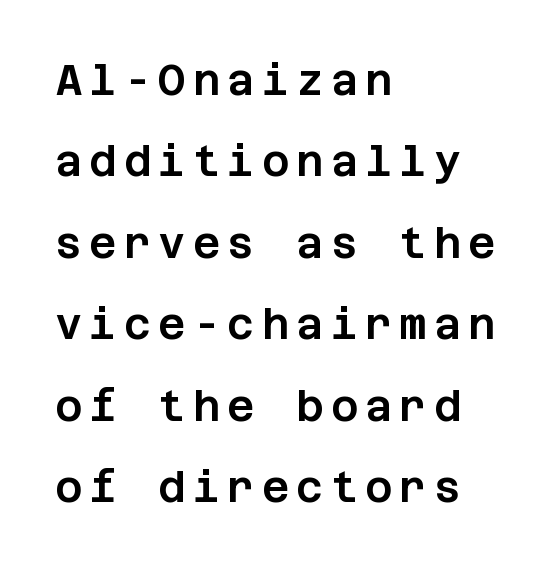
Q: Is the text italic (slanted)? A: No, it is upright.
Q: Is the typeface a serif or a sans-serif typeface? A: Sans-serif.
Q: Is the text underlined? A: No.
Q: How is the paragraph aligned? A: Left-aligned.
Q: Is the spacing between lines tight, normal or loose? A: Loose.
Q: Width (condensed, normal, or wide)? A: Normal.
Q: Stroke contrast? A: Low.
Q: x-height? A: Large.
